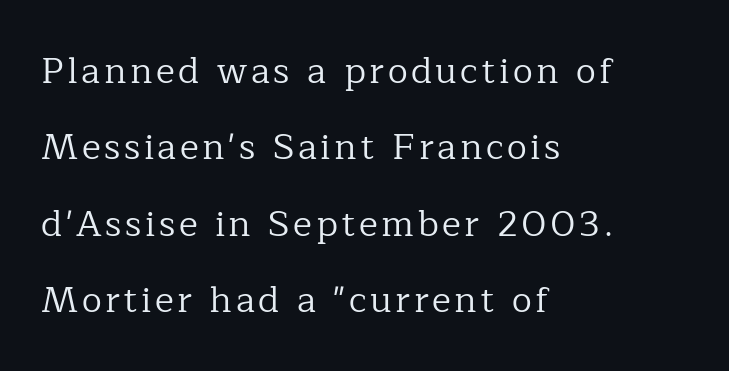
Every stem runs plumb, perpendicular to the baseline. The font family rendered here belongs to the serif group. Bare-footed words on every line. Looks like regular typesetting: each glyph gets only the width it needs. A light-to-regular cut is what we see here.
